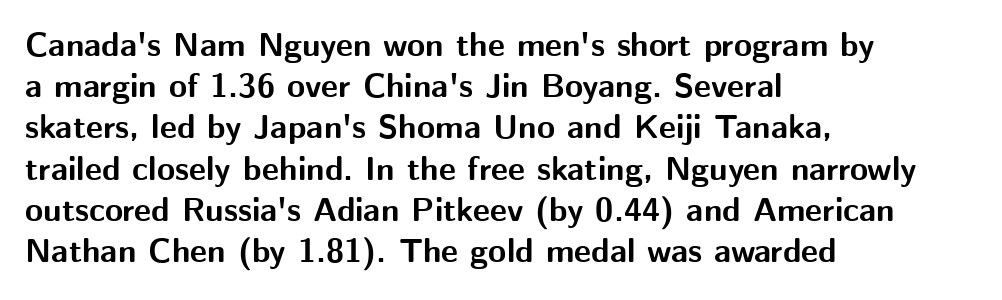
The image shows 33 px bold sans-serif type, upright; set left-aligned, normal line spacing (1.25x), normal letter spacing, not underlined; medium stroke contrast and a medium x-height.
